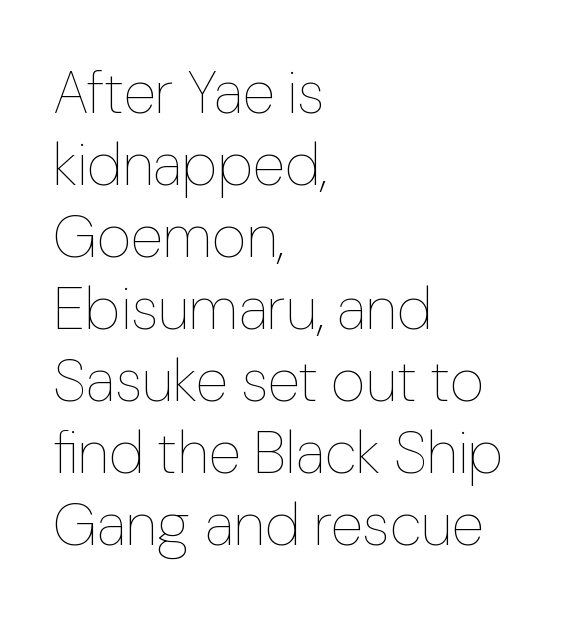
{"italic": "no", "bold": "no", "weight": "thin", "width": "normal", "stroke_contrast": "low", "x_height": "medium", "monospaced": "no", "underline": "no", "align": "left", "line_spacing_ratio": 1.2, "letter_spacing": "normal", "letter_spacing_em": 0.0, "glyph_px": 60}
